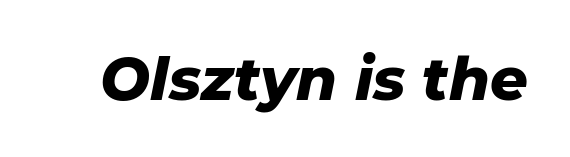
Glyph-to-glyph distance matches everyday printed text. No word sits above an underline. Think of a printed novel: that variable character pitch is what you see here. Yep, that's italic — everything's leaning.
